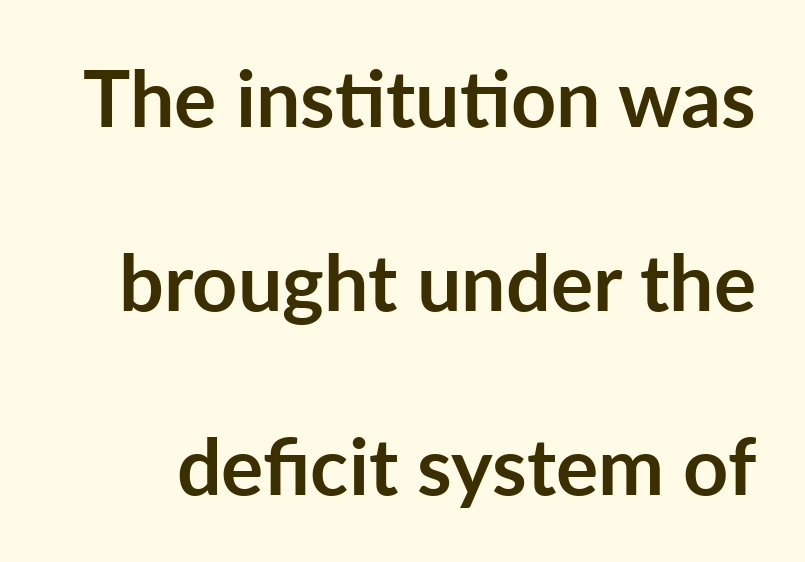
Q: Is the text bold? A: Yes.
Q: Is the text italic (slanted)? A: No, it is upright.
Q: Is the typeface a serif or a sans-serif typeface? A: Sans-serif.
Q: Is the text underlined? A: No.
Q: Is the spacing between letters normal or unusually wide? A: Normal.
Q: Is the spacing between lines tight, normal or loose? A: Loose.
Q: Width (condensed, normal, or wide)? A: Normal.
Q: Stroke contrast? A: Low.
Q: x-height? A: Medium.
Q: Monospaced? A: No.
